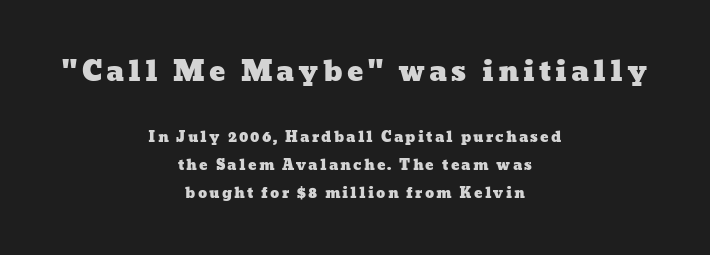
{"underline": "no", "align": "center", "line_spacing": "loose", "line_spacing_ratio": 2.0, "larger_block": "first", "size_ratio": 1.93, "glyph_px": 27}
